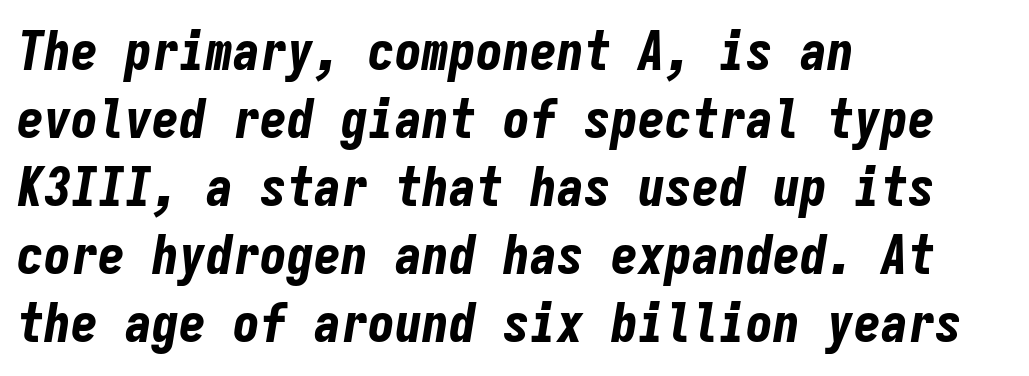
Q: Is the text bold? A: Yes.
Q: Is the text italic (slanted)? A: Yes, it leans right by about 9 degrees.
Q: Is the text underlined? A: No.
Q: How is the paragraph aligned? A: Left-aligned.
Q: Is the spacing between letters normal or unusually wide? A: Normal.
Q: Is the spacing between lines tight, normal or loose? A: Normal.
Q: Width (condensed, normal, or wide)? A: Condensed.
Q: Stroke contrast? A: Low.
Q: x-height? A: Medium.
Q: Monospaced? A: Yes.
